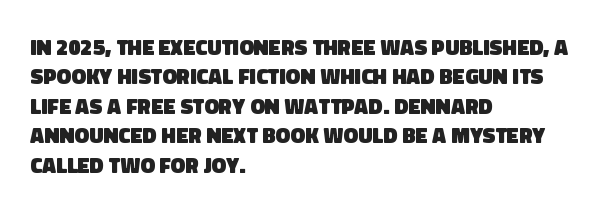
The passage shown has conventional tracking throughout. Bare-footed words on every line. These lines are set flush left with a ragged right edge. A normal amount of white space separates one row of letters from the next. Summary of weight: heavy, a full bold.
